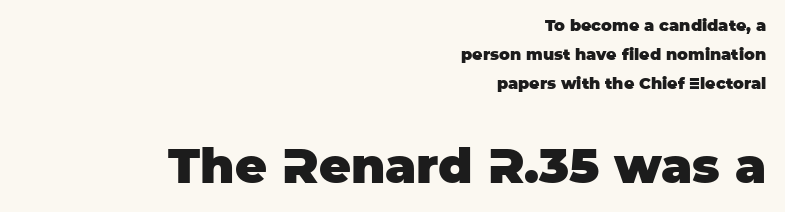
Strokes here are thick enough to call this a true bold. Each line ends at the same right margin while the left side varies. Do the letters lean? They stand straight. Here the glyphs are tracked normally, forming tight word shapes. The rendering uses natural spacing where letterforms have individual widths. The later block is typeset at a bigger size than the earlier block.
